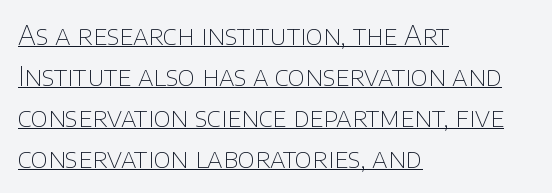
The lines sit at an ordinary, default distance from one another. In designer terms, the underline attribute is active on this setting. The type is set solid horizontally, with unmodified tracking. These lines were composed using upright roman letters. A classic flush-left, rag-right setting is used for this passage.
